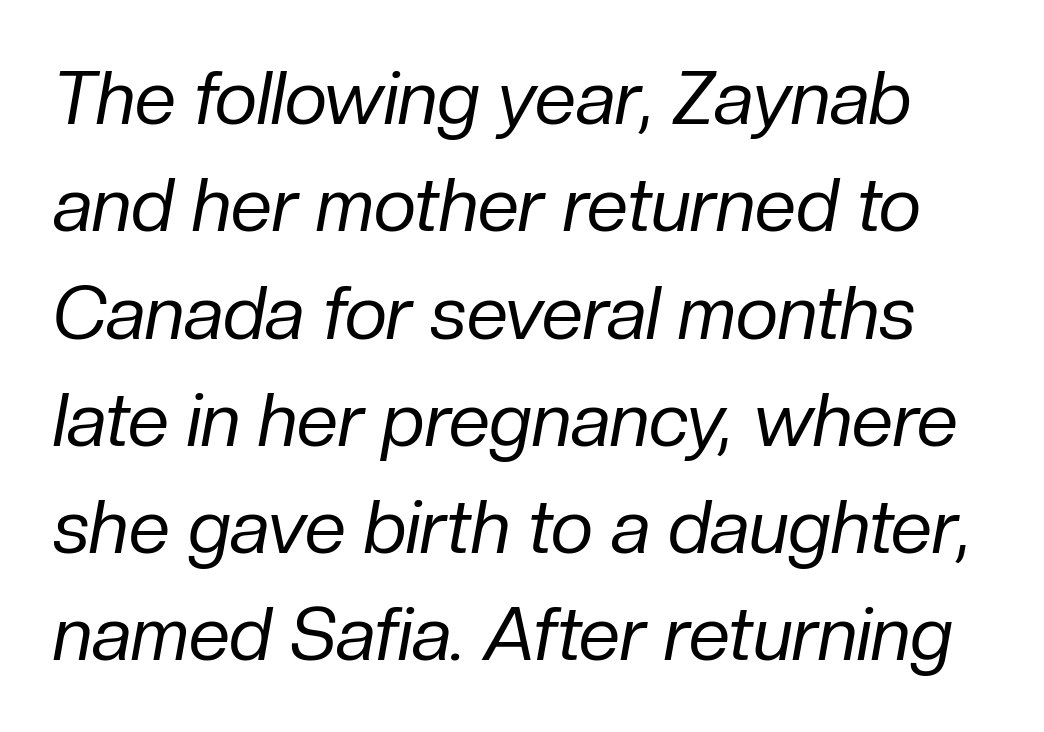
{"italic": "yes", "lean": "right", "slant_degrees": 10, "bold": "no", "weight": "regular", "width": "normal", "stroke_contrast": "low", "x_height": "medium", "monospaced": "no", "underline": "no", "line_spacing": "normal", "line_spacing_ratio": 1.45, "letter_spacing": "normal", "letter_spacing_em": 0.0, "glyph_px": 74}
